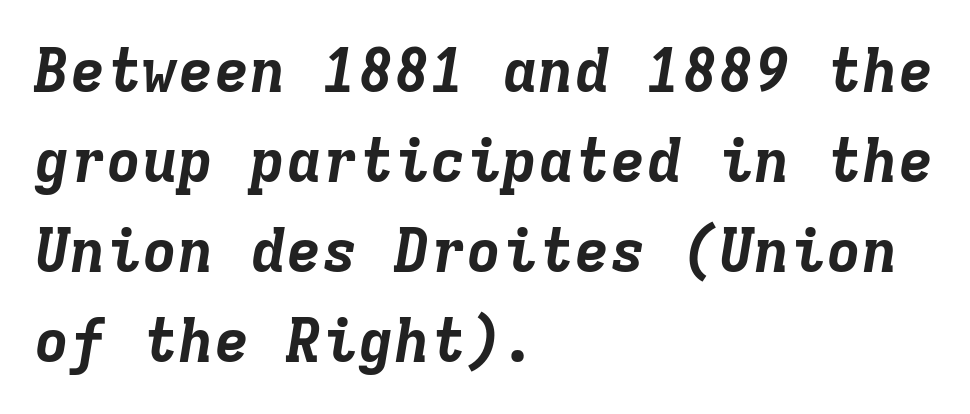
The image shows 60 px bold type, italic (leaning right), monospaced; set left-aligned, normal line spacing (1.5x), normal letter spacing, not underlined; low stroke contrast and a medium x-height.
